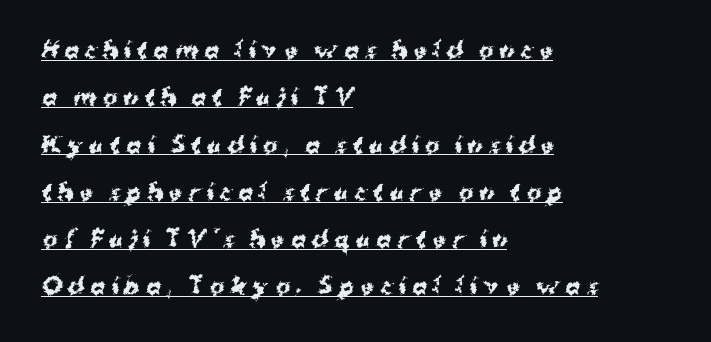
{"bold": "yes", "underline": "yes", "align": "left", "line_spacing": "loose", "line_spacing_ratio": 2.15, "letter_spacing": "wide", "letter_spacing_em": 0.27, "glyph_px": 22}
